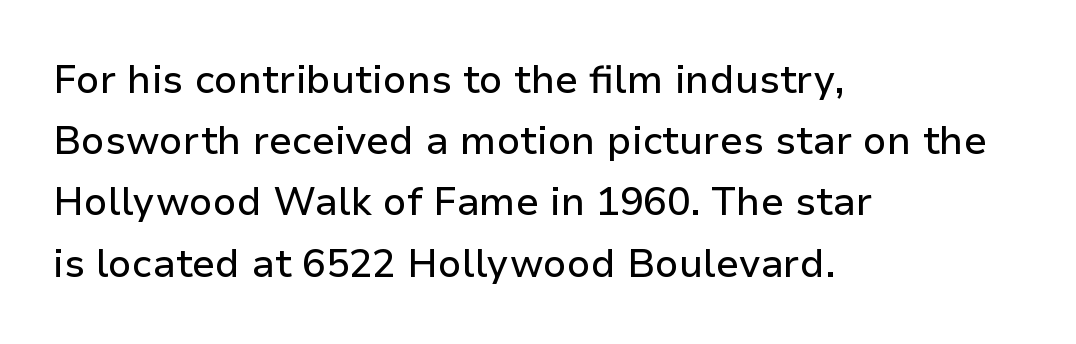
The tracking reads as untouched default to a designer's eye. Just letters on the line, the space beneath them empty. Each letter keeps its own natural width here, so spacing adapts to shape. The vertical gap from one line to the next is medium. Nothing sits at the stroke ends, so this counts as sans-serif.
